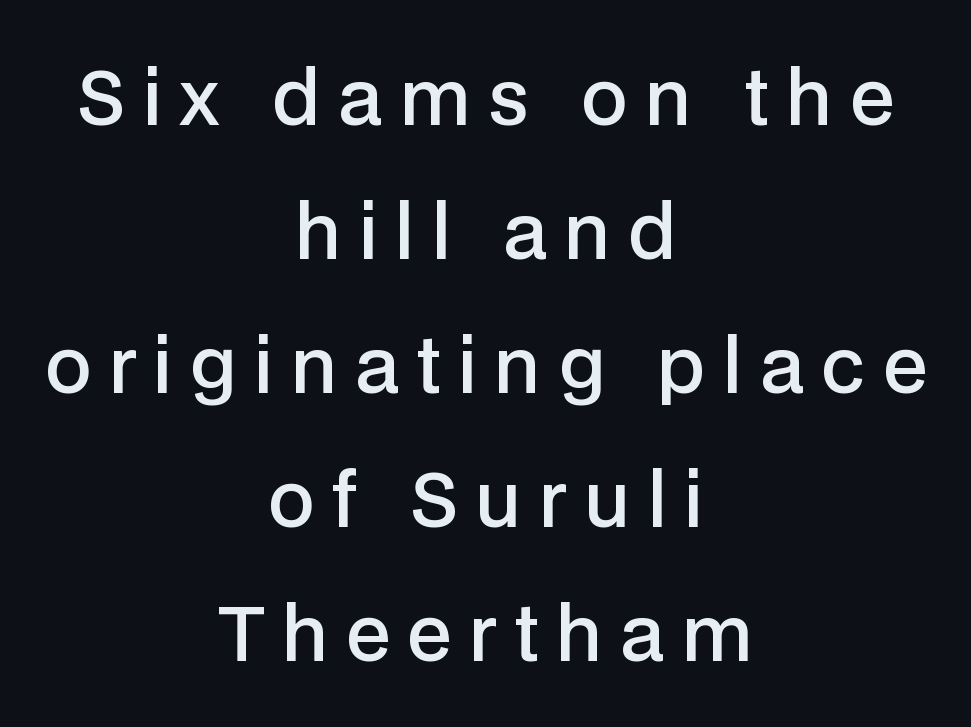
Q: Is the text bold? A: Semi-bold.
Q: Is the text italic (slanted)? A: No, it is upright.
Q: Is the typeface a serif or a sans-serif typeface? A: Sans-serif.
Q: Is the text underlined? A: No.
Q: How is the paragraph aligned? A: Centered.
Q: Is the spacing between letters normal or unusually wide? A: Unusually wide.
Q: Width (condensed, normal, or wide)? A: Normal.
Q: Stroke contrast? A: Low.
Q: x-height? A: Medium.
Q: Monospaced? A: No.
